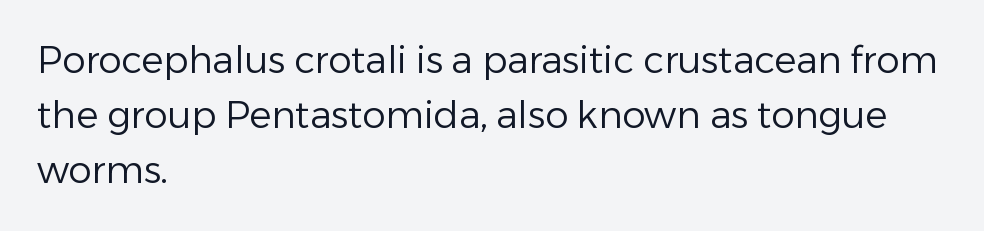
The image shows 37 px regular-weight sans-serif type, upright; set left-aligned, normal line spacing (1.49x), normal letter spacing, not underlined; low stroke contrast and a medium x-height.
